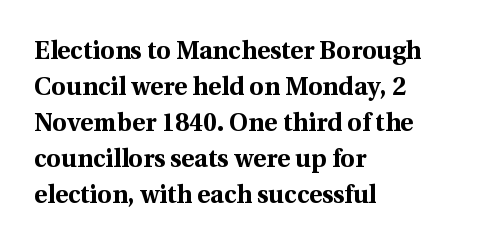
Q: Is the text bold? A: Yes.
Q: Is the text italic (slanted)? A: No, it is upright.
Q: Is the text underlined? A: No.
Q: How is the paragraph aligned? A: Left-aligned.
Q: Is the spacing between letters normal or unusually wide? A: Normal.
Q: Is the spacing between lines tight, normal or loose? A: Normal.
